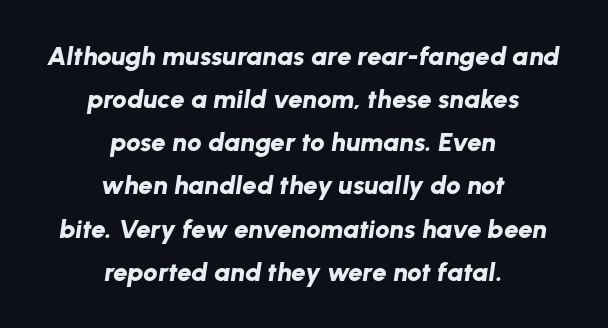
{"italic": "yes", "lean": "right", "slant_degrees": 8, "bold": "yes", "underline": "no", "align": "center", "line_spacing": "normal", "line_spacing_ratio": 1.66, "letter_spacing": "normal", "letter_spacing_em": 0.0, "glyph_px": 26}
